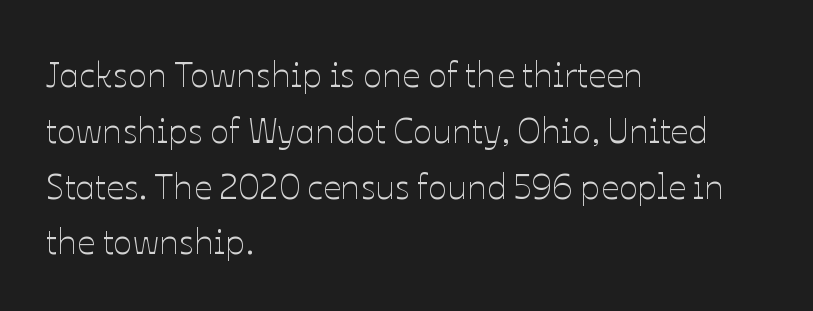
Q: Is the text bold? A: No.
Q: Is the text italic (slanted)? A: No, it is upright.
Q: Is the text underlined? A: No.
Q: How is the paragraph aligned? A: Left-aligned.
Q: Is the spacing between letters normal or unusually wide? A: Normal.
Q: Is the spacing between lines tight, normal or loose? A: Normal.
Q: Width (condensed, normal, or wide)? A: Normal.
Q: Stroke contrast? A: Low.
Q: x-height? A: Medium.
Q: Monospaced? A: No.
